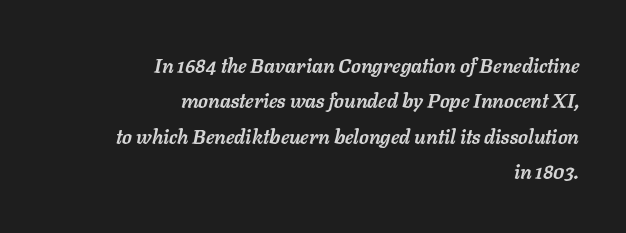
Q: Is the text bold? A: Yes.
Q: Is the text italic (slanted)? A: Yes, it leans right by about 11 degrees.
Q: Is the text underlined? A: No.
Q: How is the paragraph aligned? A: Right-aligned.
Q: Is the spacing between letters normal or unusually wide? A: Normal.
